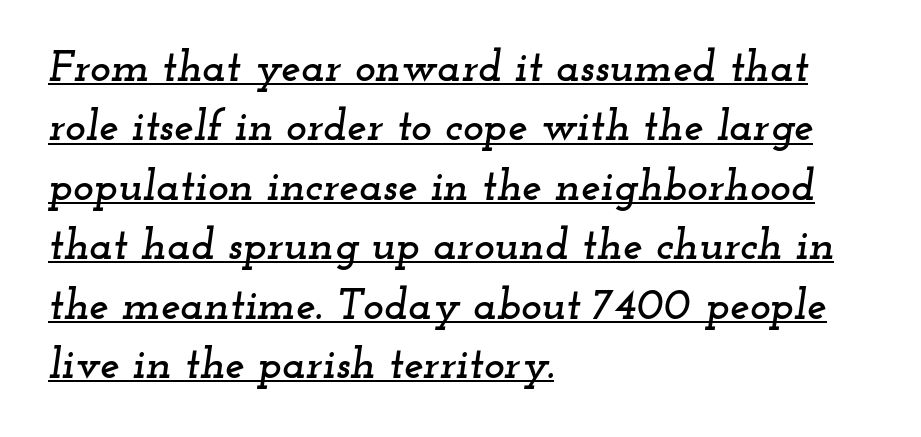
{"serif": "yes", "italic": "yes", "lean": "right", "slant_degrees": 12, "width": "wide", "stroke_contrast": "low", "x_height": "small", "monospaced": "no", "underline": "yes", "align": "left", "line_spacing": "normal", "line_spacing_ratio": 1.35, "letter_spacing": "normal", "letter_spacing_em": 0.0, "glyph_px": 44}
